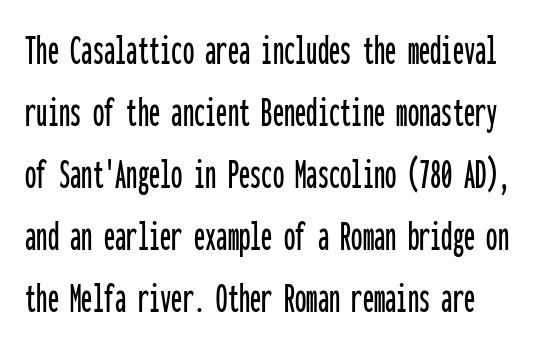
Q: Is the text italic (slanted)? A: No, it is upright.
Q: Is the typeface a serif or a sans-serif typeface? A: Sans-serif.
Q: Is the text underlined? A: No.
Q: Is the spacing between letters normal or unusually wide? A: Normal.
Q: Is the spacing between lines tight, normal or loose? A: Normal.
Q: Width (condensed, normal, or wide)? A: Condensed.
Q: Stroke contrast? A: Low.
Q: x-height? A: Medium.
Q: Monospaced? A: Yes.
